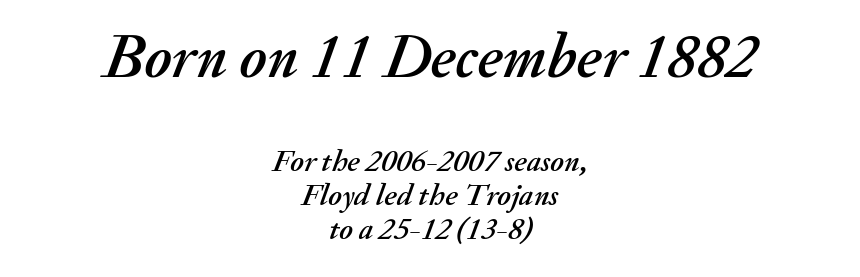
Q: Is the text italic (slanted)? A: Yes, it leans right by about 20 degrees.
Q: Is the text underlined? A: No.
Q: How is the paragraph aligned? A: Centered.
Q: Is the spacing between letters normal or unusually wide? A: Normal.
Q: Is the spacing between lines tight, normal or loose? A: Tight.
Q: Which block of text is set in a larger size, the first (top) or the second (bottom)? A: The first (top) one.
Q: Width (condensed, normal, or wide)? A: Normal.
Q: Stroke contrast? A: Medium.
Q: x-height? A: Small.
Q: Monospaced? A: No.
